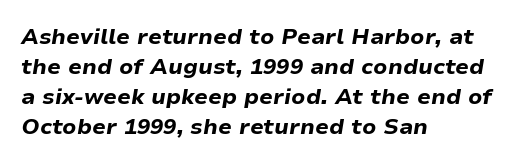
The image shows 22 px bold type, italic (leaning right); set left-aligned, normal line spacing (1.37x), normal letter spacing, not underlined.
